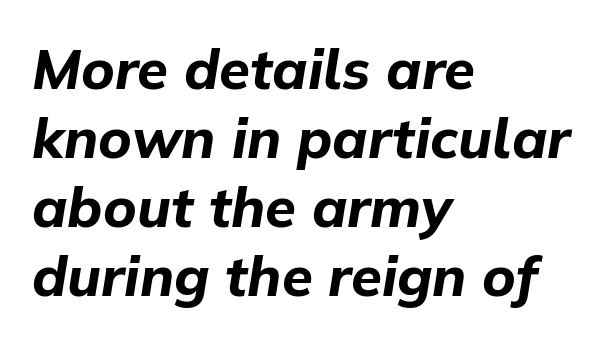
{"italic": "yes", "lean": "right", "slant_degrees": 9, "bold": "yes", "weight": "bold", "width": "normal", "stroke_contrast": "low", "x_height": "medium", "monospaced": "no", "underline": "no", "align": "left", "line_spacing_ratio": 1.23, "letter_spacing": "normal", "letter_spacing_em": 0.0, "glyph_px": 56}
